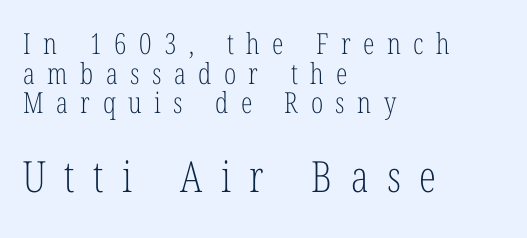
Someone cranked the tracking dial way up on this one. Do the characters align in a grid? No, the font is proportional. How would I describe the line gaps? Narrow and economical. The typesetter chose a ragged-right arrangement here. This sample uses a serif face.
